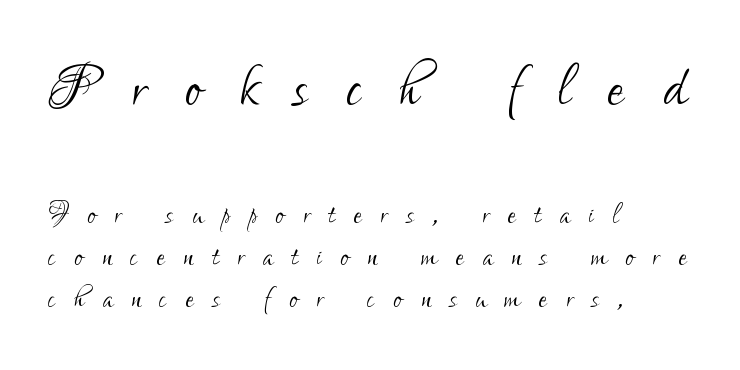
These lines have a slow, spaced-out rhythm from letter to letter. Is this a heavy cut? Hardly; it is regular or lighter. This sample has the flowing, uneven cadence of proportional lettering. The emphasis by scale lands on block number one, above.
